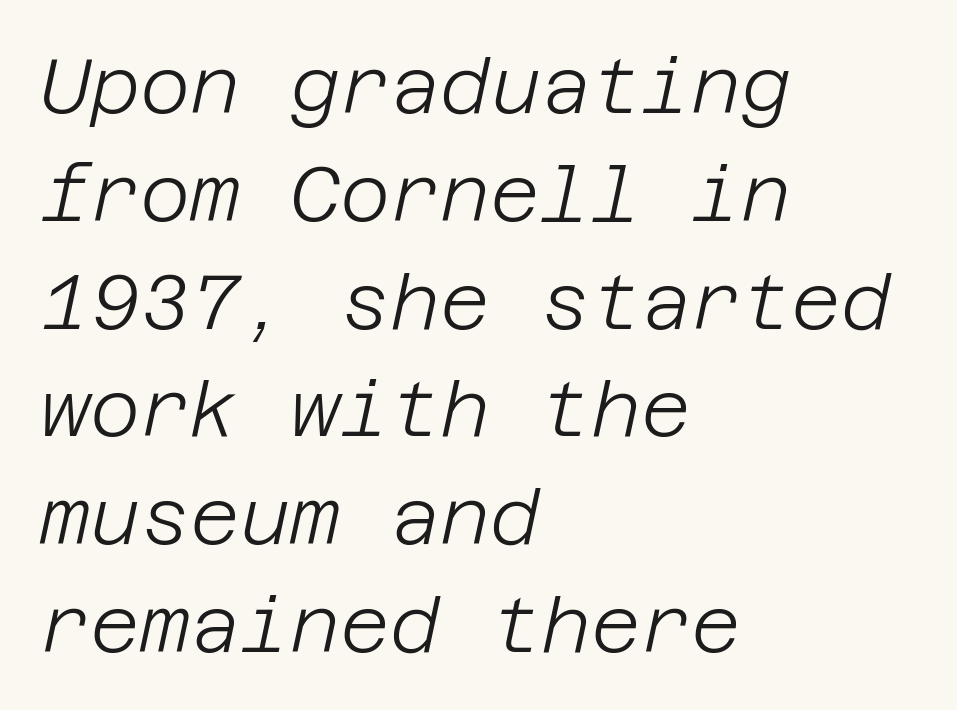
{"italic": "yes", "lean": "right", "slant_degrees": 12, "bold": "no", "weight": "light", "width": "normal", "stroke_contrast": "low", "x_height": "large", "underline": "no", "align": "left", "line_spacing": "normal", "line_spacing_ratio": 1.4, "letter_spacing": "normal", "letter_spacing_em": 0.0, "glyph_px": 77}
